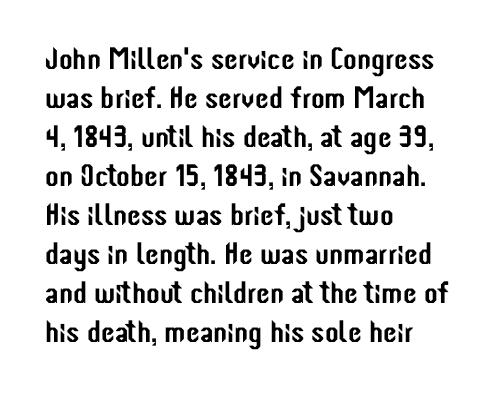
Successive baselines arrive at the customary interval. I'd call this a sans setting — the letters go barefoot. Posture: vertical. A typesetter would call this proportional, since set widths differ per character. Underline: absent.
